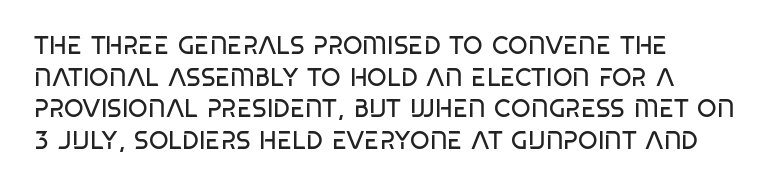
{"bold": "no", "underline": "no", "line_spacing": "normal", "line_spacing_ratio": 1.27, "letter_spacing": "normal", "letter_spacing_em": 0.0, "glyph_px": 25}
